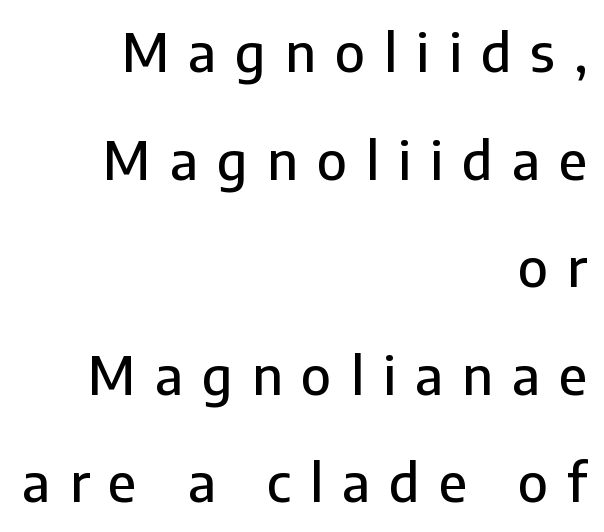
The image shows 53 px sans-serif type, upright; set right-aligned, loose line spacing (2.03x), unusually wide letter spacing (+0.36 em), not underlined; low stroke contrast and a medium x-height.
